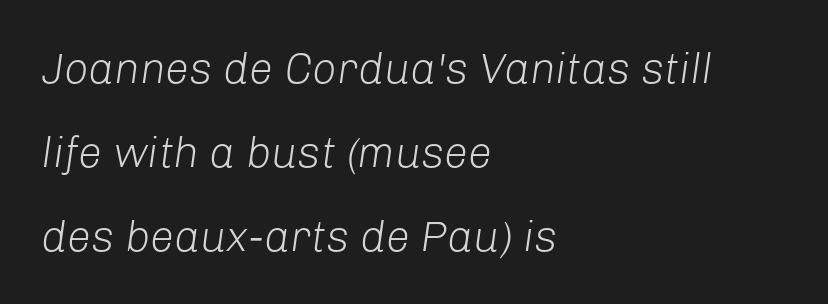
The image shows 43 px light type, italic (leaning right); set left-aligned, loose line spacing (1.95x), normal letter spacing, not underlined; low stroke contrast and a medium x-height.
